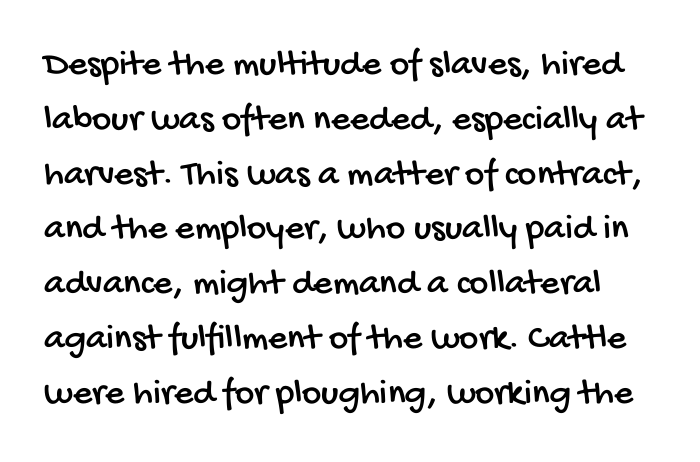
{"serif": "no", "width": "condensed", "stroke_contrast": "low", "x_height": "large", "monospaced": "no", "underline": "no", "line_spacing": "normal", "line_spacing_ratio": 1.48, "letter_spacing": "normal", "letter_spacing_em": 0.0, "glyph_px": 37}
